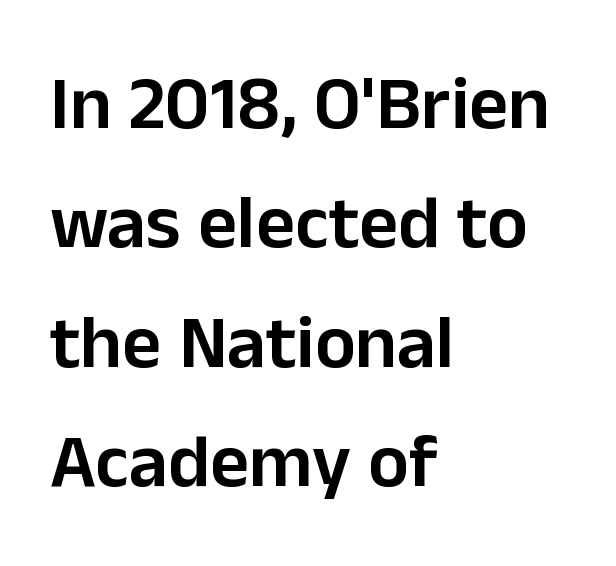
The image shows 76 px semibold sans-serif type, upright; set left-aligned, normal line spacing (1.57x), normal letter spacing, not underlined; low stroke contrast and a medium x-height.
